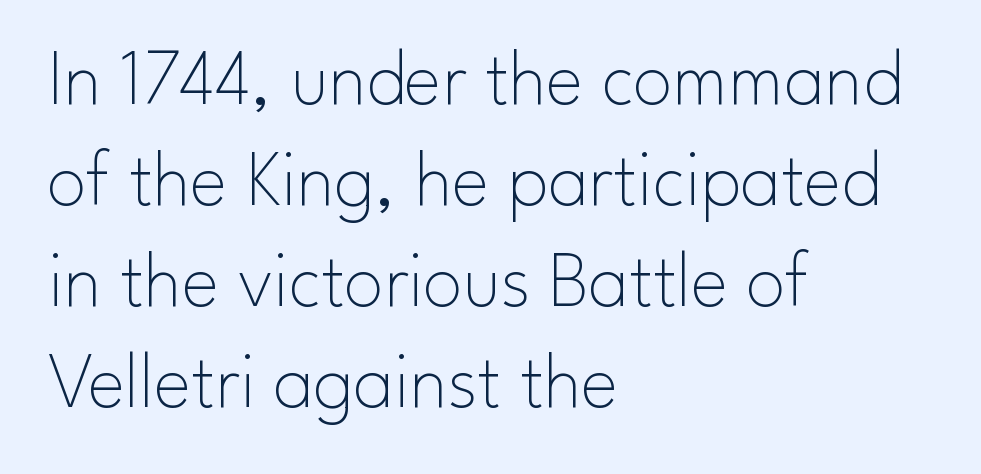
The image shows 79 px thin sans-serif type, upright; set left-aligned, normal line spacing (1.28x), normal letter spacing, not underlined; low stroke contrast and a small x-height.
